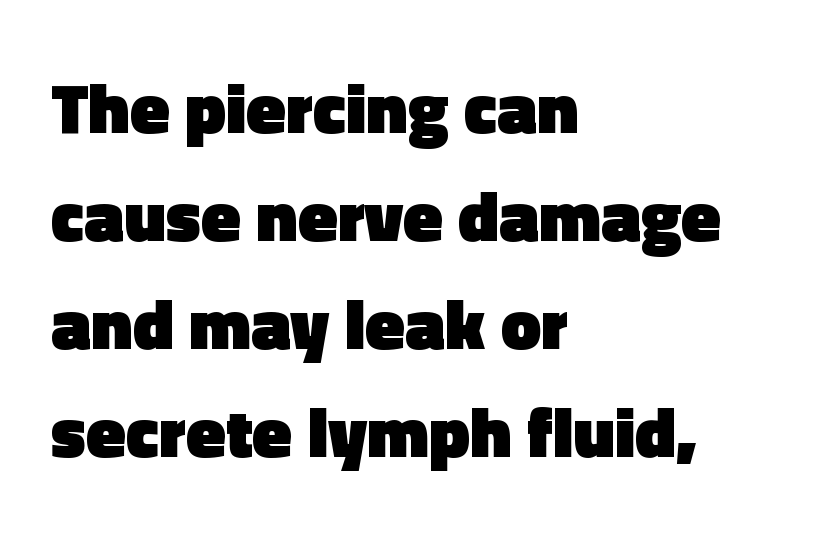
A student would call this left alignment; a typographer would say flush left, rag right. Reading down the column, the eye jumps a familiar distance to each next line. This is the regular roman posture of the typeface. Set as a true bold cut, around the 700 mark.
